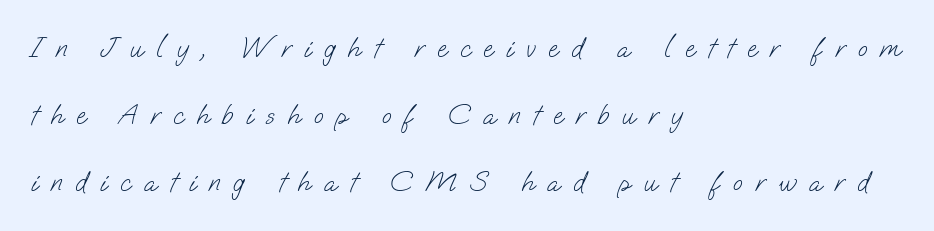
{"serif": "no", "bold": "no", "weight": "light", "width": "normal", "stroke_contrast": "low", "x_height": "small", "monospaced": "no", "underline": "no", "align": "left", "line_spacing": "loose", "line_spacing_ratio": 2.4, "letter_spacing": "wide", "letter_spacing_em": 0.47, "glyph_px": 28}
